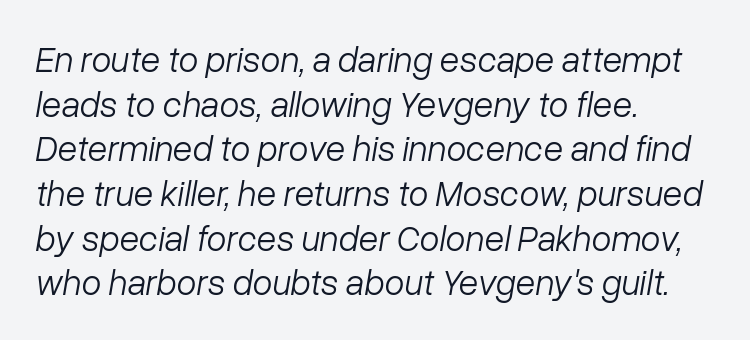
{"italic": "yes", "lean": "right", "slant_degrees": 10, "bold": "no", "weight": "light", "width": "normal", "stroke_contrast": "low", "x_height": "medium", "monospaced": "no", "underline": "no", "align": "left", "line_spacing_ratio": 1.24, "letter_spacing": "normal", "letter_spacing_em": 0.0, "glyph_px": 36}
